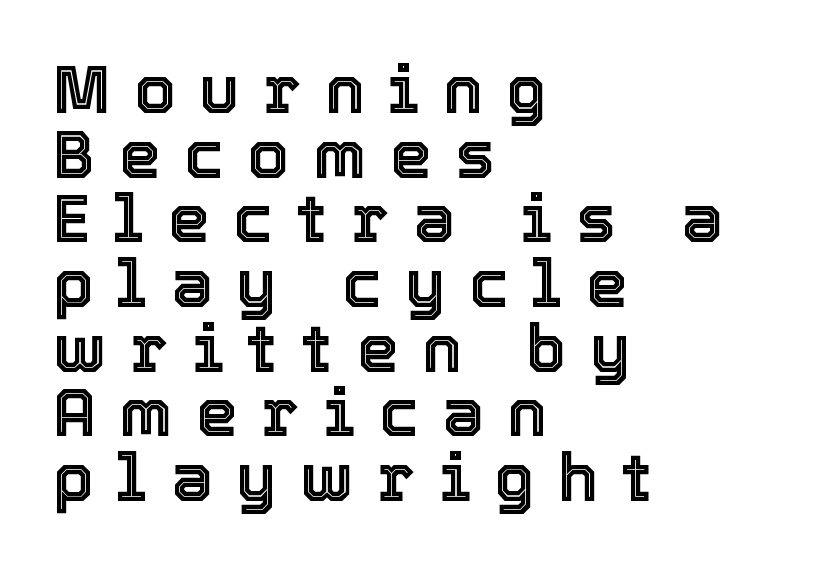
Q: Is the text italic (slanted)? A: No, it is upright.
Q: Is the text underlined? A: No.
Q: How is the paragraph aligned? A: Left-aligned.
Q: Is the spacing between letters normal or unusually wide? A: Unusually wide.
Q: Is the spacing between lines tight, normal or loose? A: Tight.
Q: Width (condensed, normal, or wide)? A: Normal.
Q: x-height? A: Medium.
Q: Monospaced? A: No.
